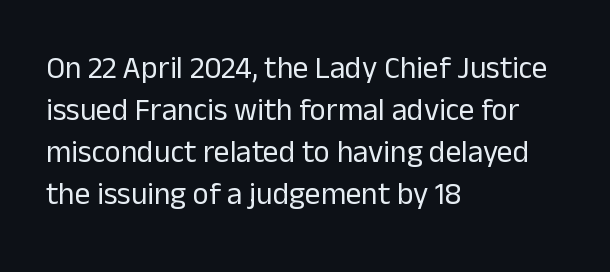
The image shows 31 px regular-weight sans-serif type, upright; set left-aligned, normal line spacing (1.35x), normal letter spacing, not underlined; low stroke contrast and a medium x-height.
